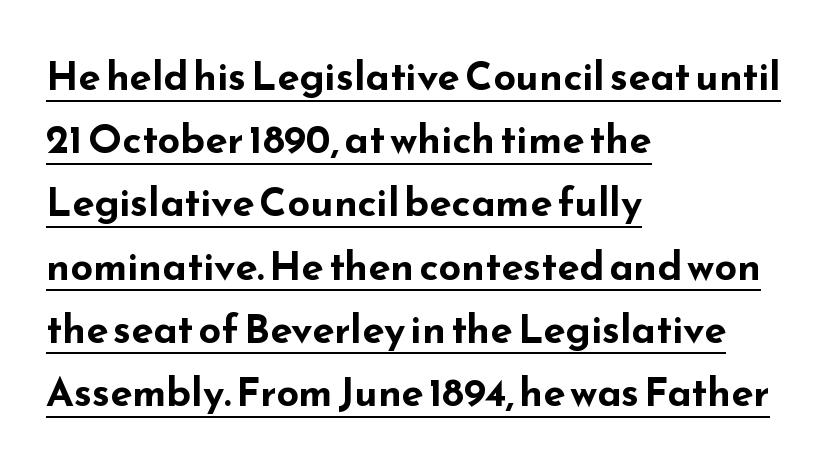
The image shows 40 px bold, wide sans-serif type, upright; set left-aligned, normal line spacing (1.58x), normal letter spacing, underlined; low stroke contrast and a small x-height.
